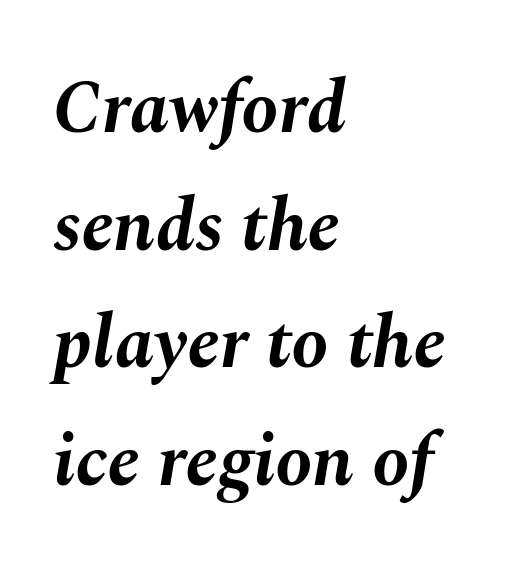
The image shows 74 px bold type, italic (leaning right); set left-aligned, normal line spacing (1.59x), normal letter spacing, not underlined; medium stroke contrast and a medium x-height.
